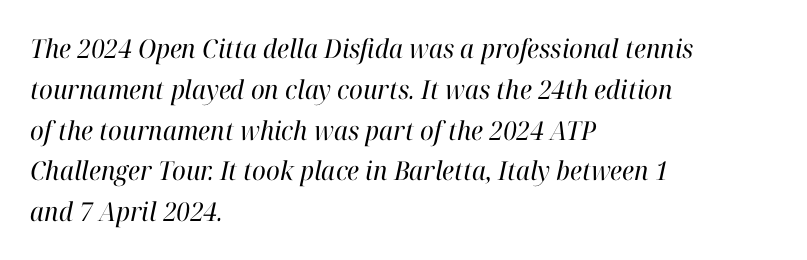
Nobody drew a line under any word here. Casual observation: everything's shoved over to the left. This sample keeps an unexceptional amount of space between lines. Look at the tracking — it's just the regular setting, nothing added. Compared with ordinary roman type, these characters are visibly tilted.
